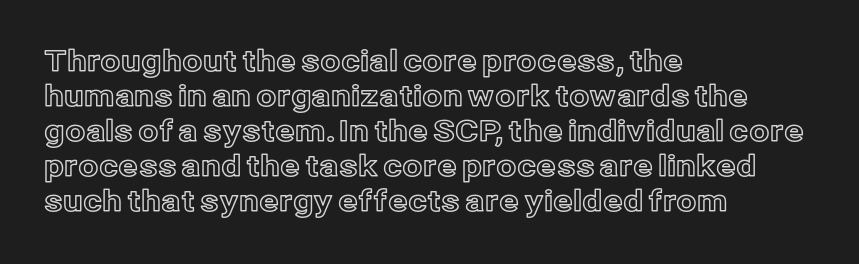
Q: Is the text italic (slanted)? A: No, it is upright.
Q: Is the text underlined? A: No.
Q: How is the paragraph aligned? A: Left-aligned.
Q: Is the spacing between letters normal or unusually wide? A: Normal.
Q: Width (condensed, normal, or wide)? A: Normal.
Q: x-height? A: Medium.
Q: Monospaced? A: No.
